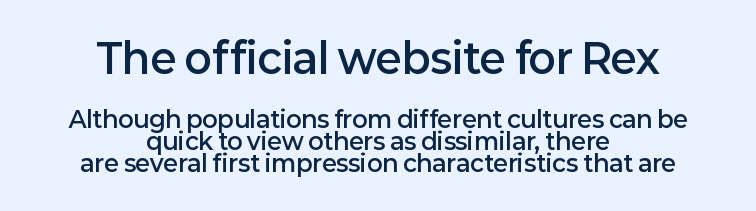
Typesetter's note: demi weight, one step under bold. The gap between lines stays unmarked. Default kerning and tracking; the words read as compact shapes. Does the type have serifs? No, each stem ends abruptly. The upper block of text is set noticeably larger than the block beneath it.
